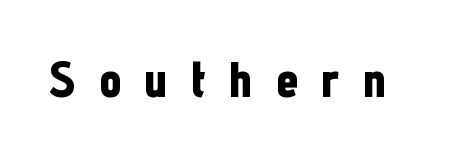
{"serif": "no", "italic": "no", "bold": "yes", "weight": "bold", "width": "condensed", "stroke_contrast": "low", "x_height": "medium", "monospaced": "no", "underline": "no", "letter_spacing": "wide", "letter_spacing_em": 0.47, "glyph_px": 50}
